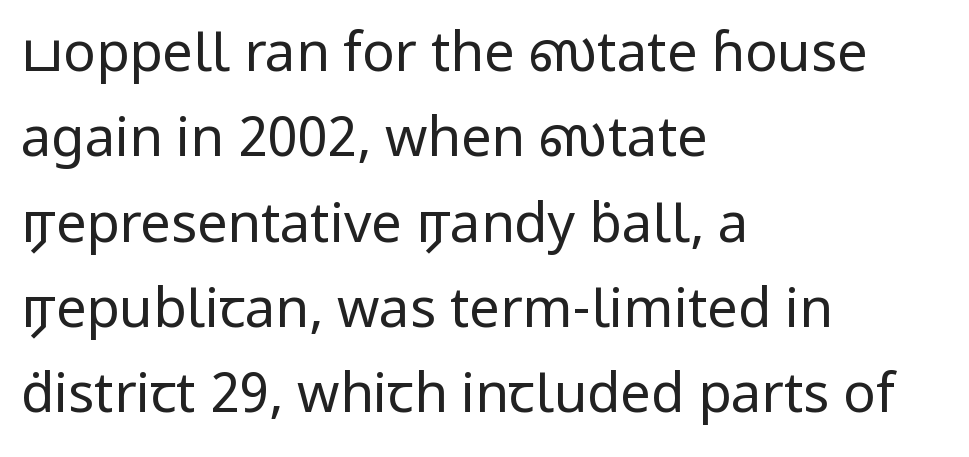
Q: Is the text bold? A: No.
Q: Is the text italic (slanted)? A: No, it is upright.
Q: Is the typeface a serif or a sans-serif typeface? A: Sans-serif.
Q: Is the text underlined? A: No.
Q: How is the paragraph aligned? A: Left-aligned.
Q: Is the spacing between letters normal or unusually wide? A: Normal.
Q: Is the spacing between lines tight, normal or loose? A: Normal.
Q: Width (condensed, normal, or wide)? A: Normal.
Q: Stroke contrast? A: Low.
Q: x-height? A: Medium.
Q: Monospaced? A: No.
